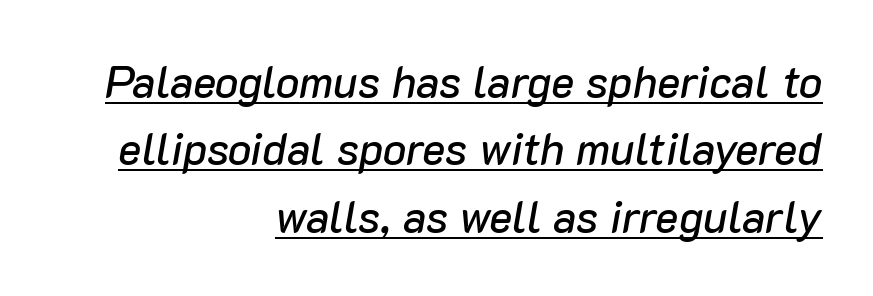
The image shows 44 px text type, italic (leaning right); set right-aligned, normal line spacing (1.53x), normal letter spacing, underlined; low stroke contrast and a medium x-height.
